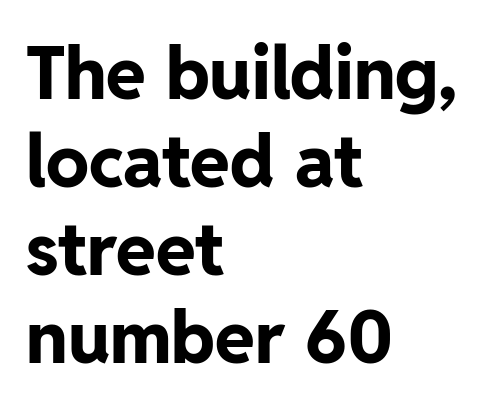
The image shows 72 px bold sans-serif type, upright; set left-aligned, line spacing 1.22x, normal letter spacing, not underlined; low stroke contrast and a medium x-height.
